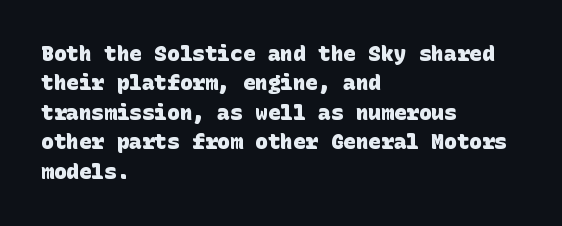
{"bold": "yes", "underline": "no", "align": "left", "line_spacing": "normal", "line_spacing_ratio": 1.4, "letter_spacing": "normal", "letter_spacing_em": 0.0, "glyph_px": 21}
